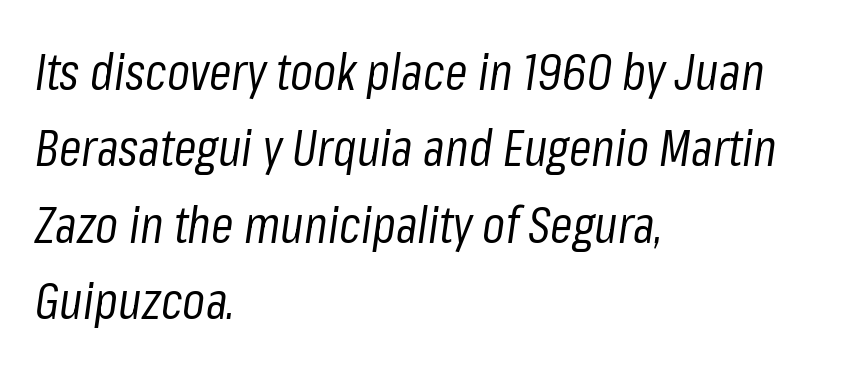
The image shows 51 px regular-weight, condensed type, italic (leaning right); set left-aligned, normal line spacing (1.5x), normal letter spacing, not underlined; low stroke contrast and a medium x-height.
